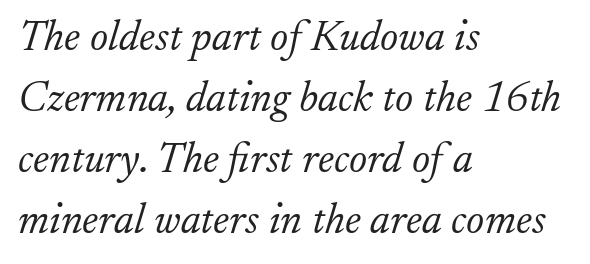
Q: Is the text bold? A: No.
Q: Is the text italic (slanted)? A: Yes, it leans right by about 17 degrees.
Q: Is the typeface a serif or a sans-serif typeface? A: Serif.
Q: Is the text underlined? A: No.
Q: How is the paragraph aligned? A: Left-aligned.
Q: Is the spacing between letters normal or unusually wide? A: Normal.
Q: Is the spacing between lines tight, normal or loose? A: Normal.
Q: Width (condensed, normal, or wide)? A: Normal.
Q: Stroke contrast? A: Low.
Q: x-height? A: Small.
Q: Monospaced? A: No.
